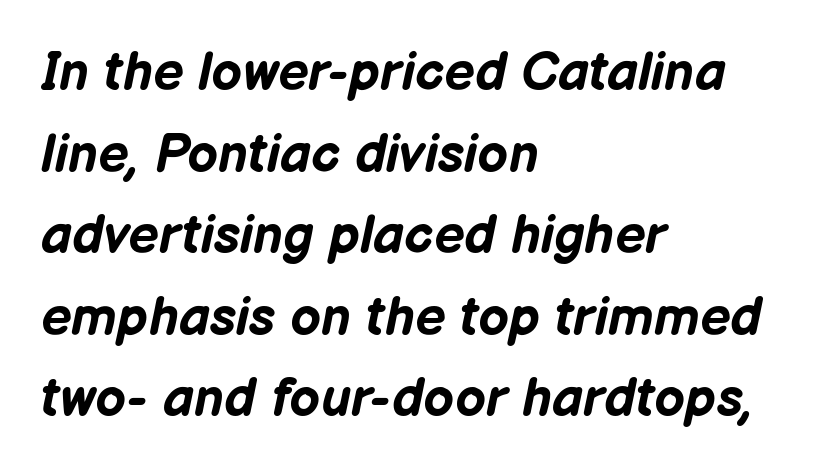
{"italic": "yes", "lean": "right", "slant_degrees": 12, "bold": "yes", "weight": "bold", "width": "normal", "stroke_contrast": "low", "x_height": "medium", "monospaced": "no", "underline": "no", "align": "left", "line_spacing": "normal", "line_spacing_ratio": 1.51, "letter_spacing": "normal", "letter_spacing_em": 0.0, "glyph_px": 54}
